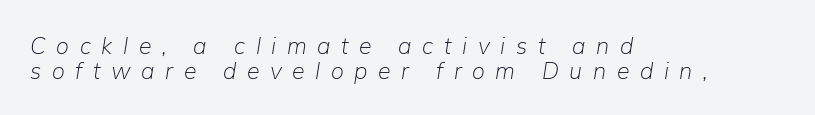
The image shows 23 px text type, italic (leaning right); set left-aligned, tight line spacing (1.07x), unusually wide letter spacing (+0.46 em), not underlined.
